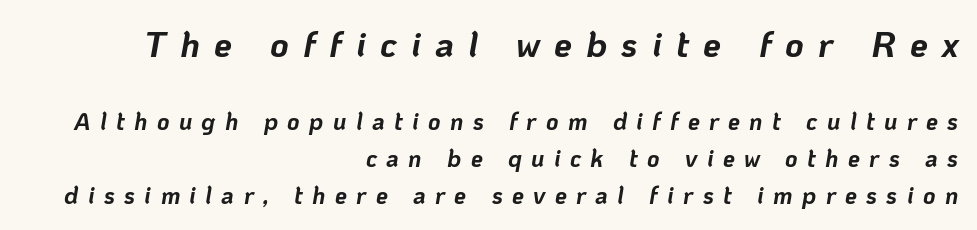
The image shows 36 px bold type, italic (leaning right); set right-aligned, normal line spacing (1.55x), unusually wide letter spacing (+0.39 em), not underlined; the first (top) block is 1.5x larger; low stroke contrast and a medium x-height.
